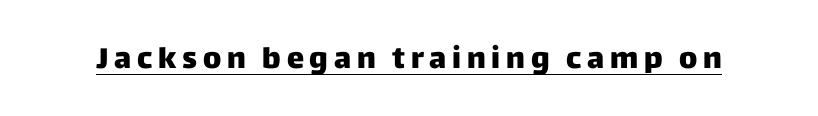
Q: Is the text italic (slanted)? A: No, it is upright.
Q: Is the typeface a serif or a sans-serif typeface? A: Sans-serif.
Q: Is the text underlined? A: Yes.
Q: Is the spacing between letters normal or unusually wide? A: Unusually wide.
Q: Width (condensed, normal, or wide)? A: Normal.
Q: Stroke contrast? A: Low.
Q: x-height? A: Large.
Q: Monospaced? A: No.
